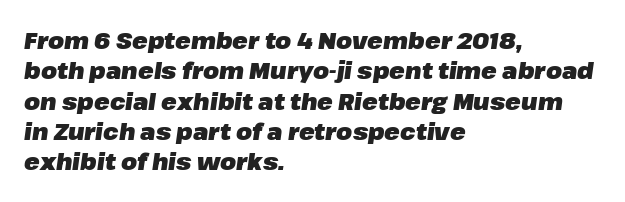
{"italic": "yes", "lean": "right", "slant_degrees": 8, "bold": "yes", "underline": "no", "align": "left", "line_spacing": "normal", "line_spacing_ratio": 1.32, "letter_spacing": "normal", "letter_spacing_em": 0.0, "glyph_px": 23}
